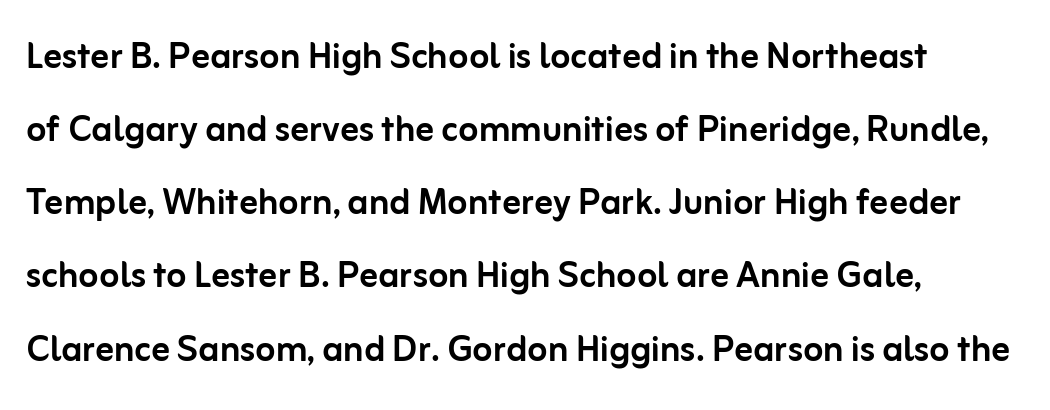
The image shows 46 px sans-serif type, upright; set left-aligned, normal line spacing (1.59x), normal letter spacing, not underlined; low stroke contrast and a medium x-height.
